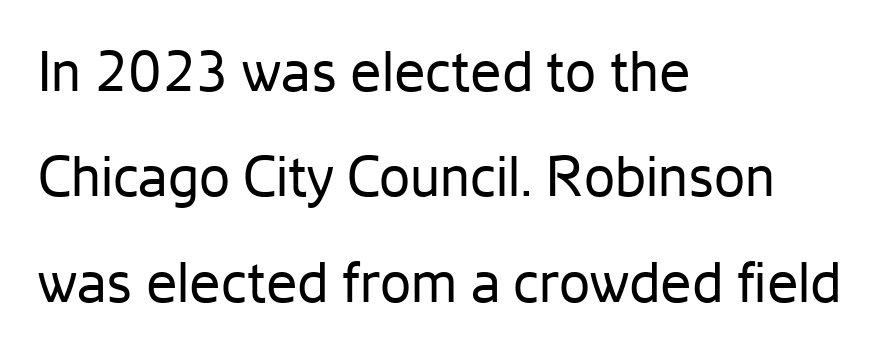
The image shows 56 px regular-weight sans-serif type, upright; set left-aligned, line spacing 1.88x, normal letter spacing, not underlined; low stroke contrast and a medium x-height.
